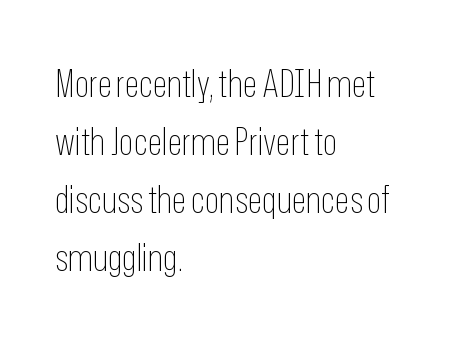
Q: Is the text bold? A: No.
Q: Is the text italic (slanted)? A: No, it is upright.
Q: Is the typeface a serif or a sans-serif typeface? A: Sans-serif.
Q: Is the text underlined? A: No.
Q: How is the paragraph aligned? A: Left-aligned.
Q: Is the spacing between letters normal or unusually wide? A: Normal.
Q: Is the spacing between lines tight, normal or loose? A: Normal.
Q: Width (condensed, normal, or wide)? A: Condensed.
Q: Stroke contrast? A: Low.
Q: x-height? A: Medium.
Q: Monospaced? A: No.
